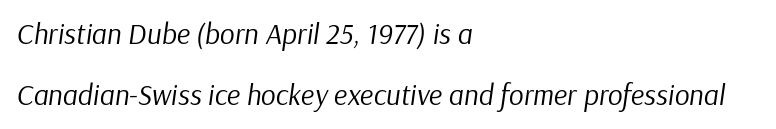
{"italic": "yes", "lean": "right", "slant_degrees": 9, "bold": "no", "weight": "regular", "width": "normal", "stroke_contrast": "low", "x_height": "medium", "monospaced": "no", "underline": "no", "align": "left", "line_spacing": "loose", "line_spacing_ratio": 2.1, "letter_spacing": "normal", "letter_spacing_em": 0.0, "glyph_px": 29}
